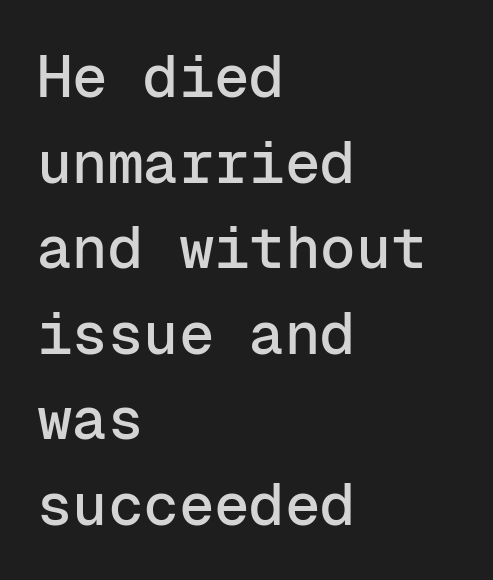
Q: Is the text italic (slanted)? A: No, it is upright.
Q: Is the typeface a serif or a sans-serif typeface? A: Sans-serif.
Q: Is the text underlined? A: No.
Q: How is the paragraph aligned? A: Left-aligned.
Q: Is the spacing between letters normal or unusually wide? A: Normal.
Q: Is the spacing between lines tight, normal or loose? A: Normal.
Q: Width (condensed, normal, or wide)? A: Normal.
Q: Stroke contrast? A: Low.
Q: x-height? A: Medium.
Q: Monospaced? A: Yes.
